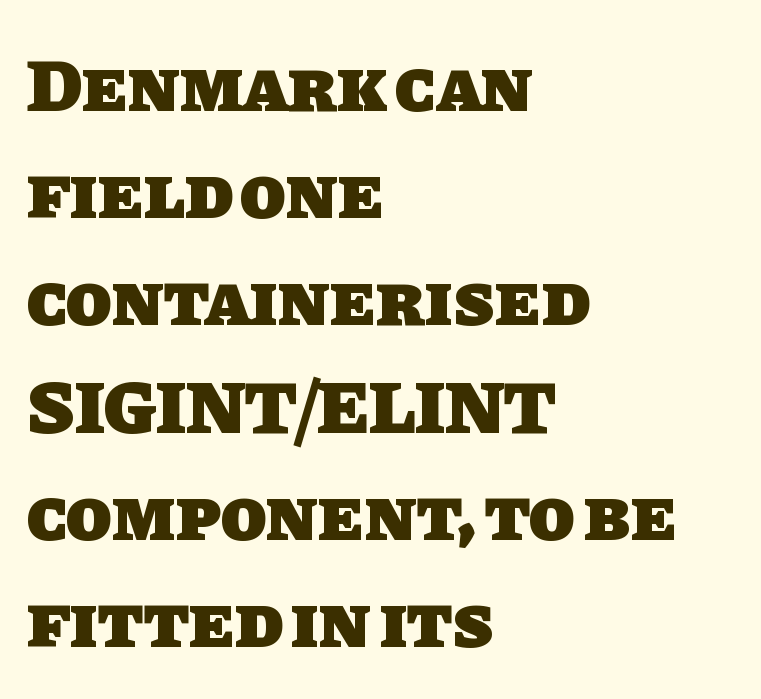
The face used here is proportionally spaced, like ordinary book or web type. The letters carry no serifs — their stems end cleanly without finishing strokes. Students, this is bold: see how much ink each stroke carries. Tracking here is standard; glyphs follow each other at the usual distance. Reading down the column, the eye jumps a familiar distance to each next line. These lines stack with their left ends in a neat column.
